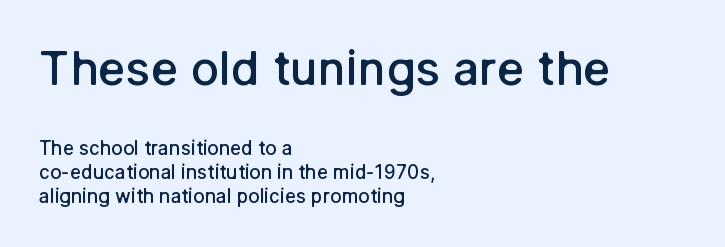
The image shows 47 px semibold sans-serif type, upright; set left-aligned, normal line spacing (1.26x), normal letter spacing, not underlined; the first (top) block is 2.47x larger; low stroke contrast and a medium x-height.
